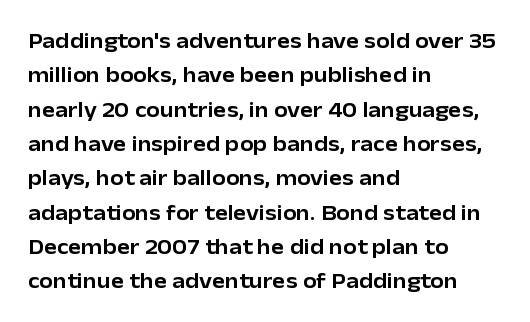
Q: Is the text italic (slanted)? A: No, it is upright.
Q: Is the text underlined? A: No.
Q: How is the paragraph aligned? A: Left-aligned.
Q: Is the spacing between letters normal or unusually wide? A: Normal.
Q: Is the spacing between lines tight, normal or loose? A: Normal.
